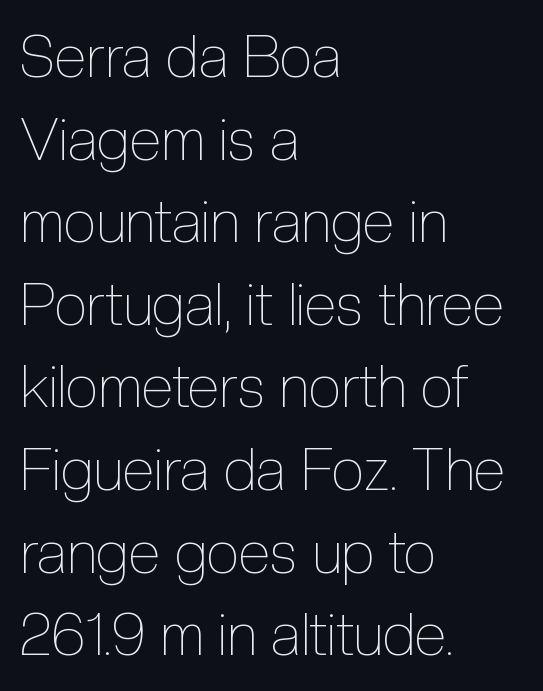
The image shows 59 px thin, condensed type, upright; set left-aligned, normal line spacing (1.4x), normal letter spacing, not underlined; a medium x-height.
